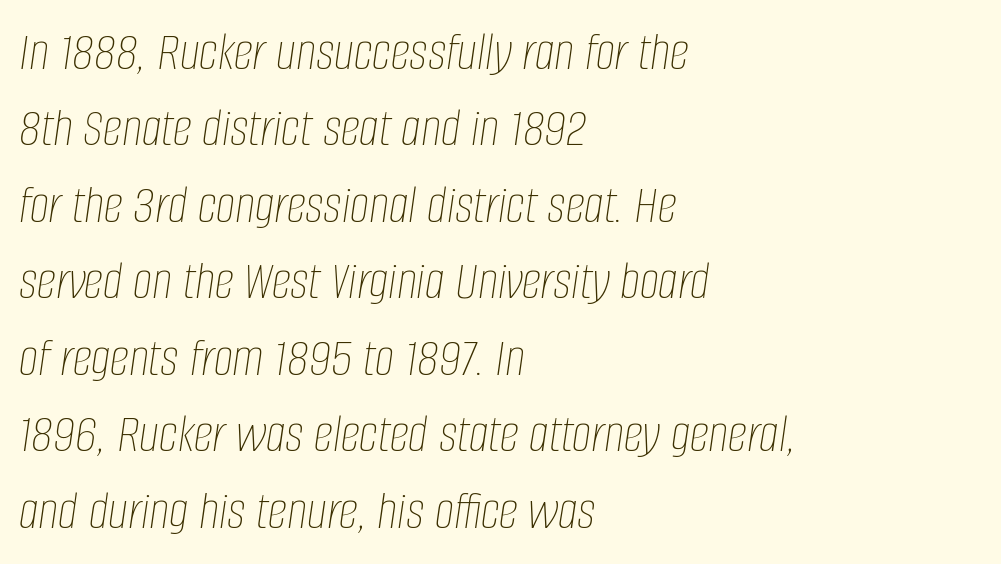
{"italic": "yes", "lean": "right", "slant_degrees": 8, "bold": "no", "weight": "thin", "width": "condensed", "stroke_contrast": "low", "x_height": "large", "monospaced": "no", "underline": "no", "align": "left", "line_spacing": "normal", "line_spacing_ratio": 1.39, "letter_spacing": "normal", "letter_spacing_em": 0.0, "glyph_px": 55}
